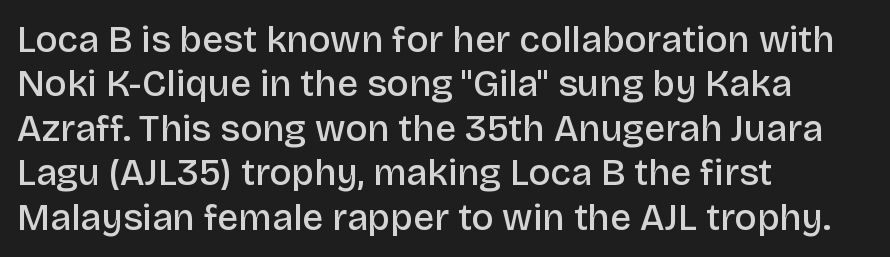
Q: Is the text bold? A: Semi-bold.
Q: Is the text italic (slanted)? A: No, it is upright.
Q: Is the typeface a serif or a sans-serif typeface? A: Sans-serif.
Q: Is the text underlined? A: No.
Q: How is the paragraph aligned? A: Left-aligned.
Q: Is the spacing between letters normal or unusually wide? A: Normal.
Q: Width (condensed, normal, or wide)? A: Normal.
Q: Stroke contrast? A: Low.
Q: x-height? A: Large.
Q: Monospaced? A: No.
